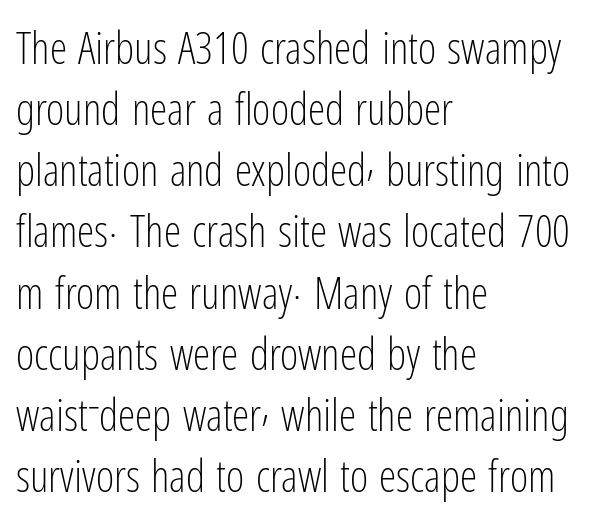
Q: Is the text bold? A: No.
Q: Is the text italic (slanted)? A: No, it is upright.
Q: Is the typeface a serif or a sans-serif typeface? A: Sans-serif.
Q: Is the text underlined? A: No.
Q: How is the paragraph aligned? A: Left-aligned.
Q: Is the spacing between letters normal or unusually wide? A: Normal.
Q: Is the spacing between lines tight, normal or loose? A: Normal.
Q: Width (condensed, normal, or wide)? A: Condensed.
Q: Stroke contrast? A: Low.
Q: x-height? A: Medium.
Q: Monospaced? A: No.
